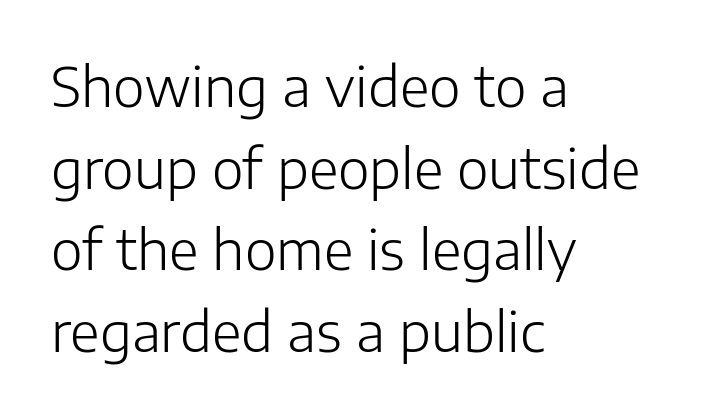
The image shows 54 px light sans-serif type, upright; set left-aligned, normal line spacing (1.51x), normal letter spacing, not underlined; low stroke contrast and a medium x-height.
